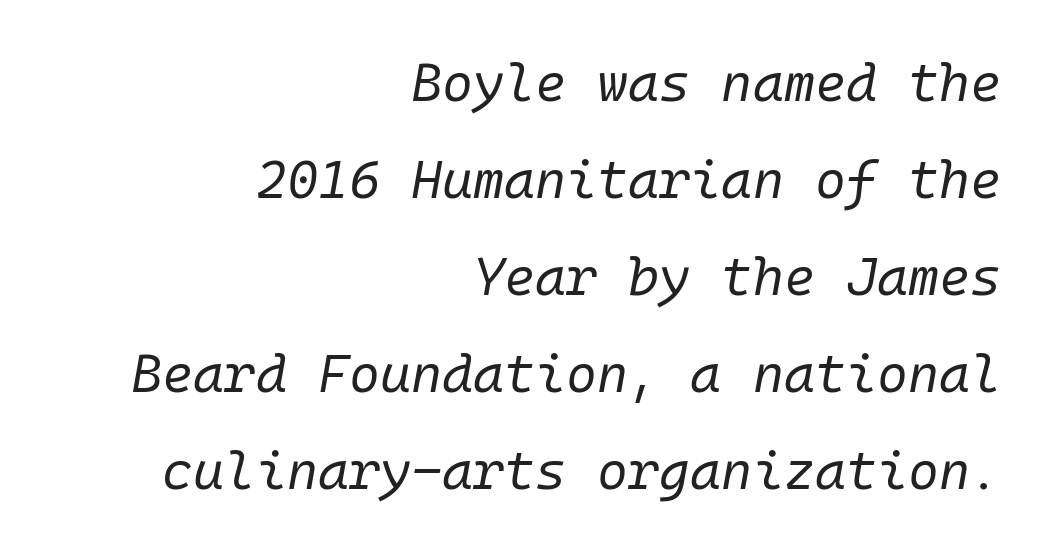
The image shows 53 px regular-weight type, italic (leaning right); set right-aligned, line spacing 1.83x, normal letter spacing, not underlined; low stroke contrast and a medium x-height.
